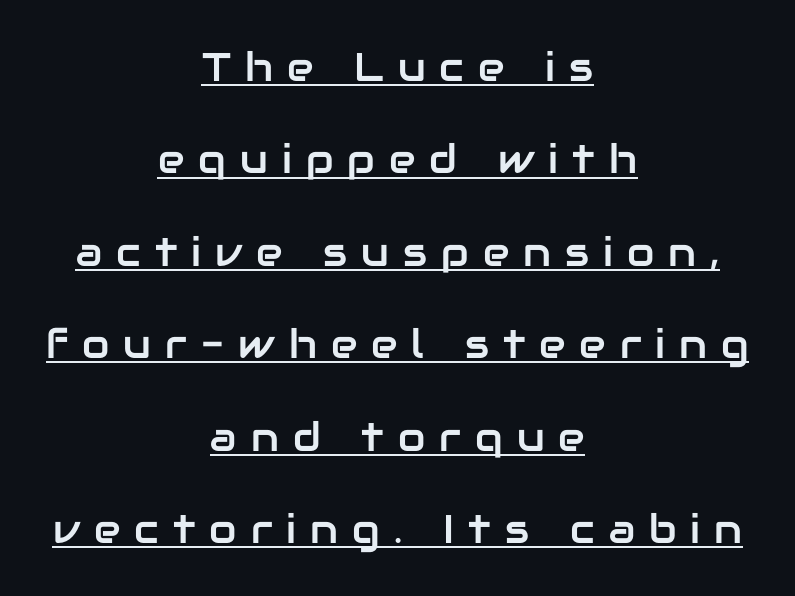
This rendering widens character spacing well past its baseline value. The rendered words wear a rule along their underside. This block would shrink considerably if given ordinary leading; it's expanded now. These lines are rendered in a variable-pitch font. These lines were composed using upright roman letters.
